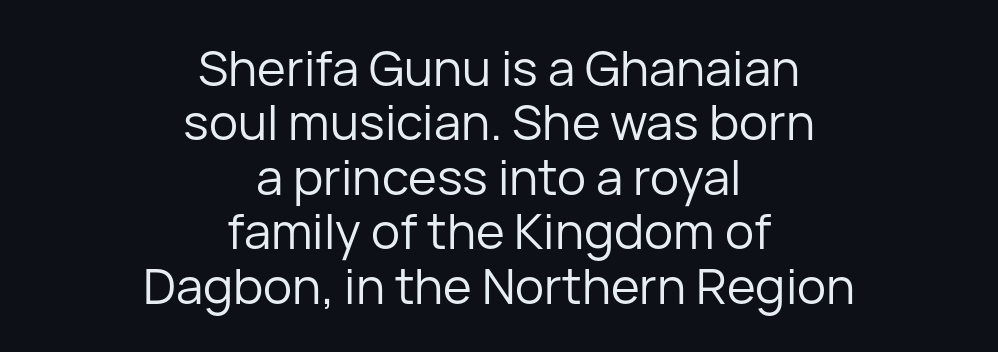
You could not count columns in this text — the font is proportionally spaced. These lines are centered, leaving both edges ragged. Caption: standard tracking, unaltered. The typography opts for an upright posture over an oblique one.
